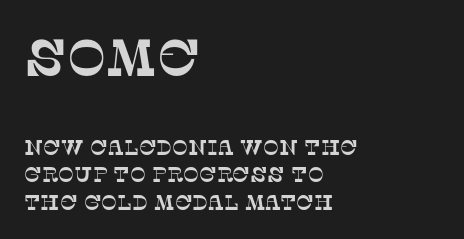
The image shows 52 px serif type; set left-aligned, normal line spacing (1.31x), normal letter spacing, not underlined; the first (top) block is 2.48x larger; low stroke contrast and a large x-height.
